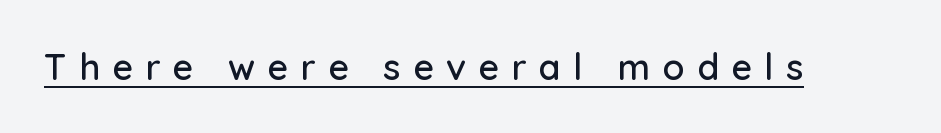
The gaps between neighbouring characters are conspicuously large. The typography opts for an upright posture over an oblique one. Character widths vary here, with narrow letters taking less room than wide ones. Underlining? Definitely there. The glyphs in this specimen are sans serif.
